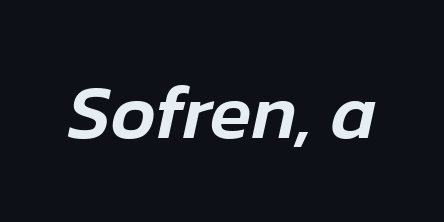
Slanted lettering throughout. Character widths vary here, with narrow letters taking less room than wide ones. Students, note that the glyphs here touch the page at normal intervals. Anything drawn beneath the words? Only blank space.
